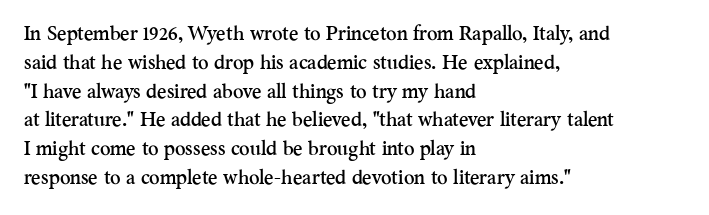
Q: Is the text italic (slanted)? A: No, it is upright.
Q: Is the text underlined? A: No.
Q: How is the paragraph aligned? A: Left-aligned.
Q: Is the spacing between letters normal or unusually wide? A: Normal.
Q: Is the spacing between lines tight, normal or loose? A: Normal.
